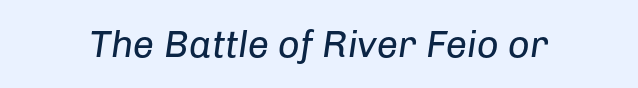
Q: Is the text bold? A: No.
Q: Is the text italic (slanted)? A: Yes, it leans right by about 8 degrees.
Q: Is the text underlined? A: No.
Q: Is the spacing between letters normal or unusually wide? A: Normal.
Q: Width (condensed, normal, or wide)? A: Normal.
Q: Stroke contrast? A: Low.
Q: x-height? A: Medium.
Q: Monospaced? A: No.
